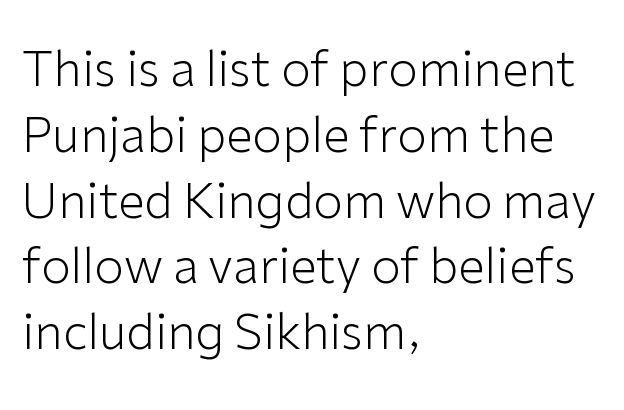
{"serif": "no", "italic": "no", "bold": "no", "weight": "light", "width": "normal", "stroke_contrast": "low", "x_height": "medium", "monospaced": "no", "underline": "no", "align": "left", "line_spacing": "normal", "line_spacing_ratio": 1.37, "letter_spacing": "normal", "letter_spacing_em": 0.0, "glyph_px": 48}
